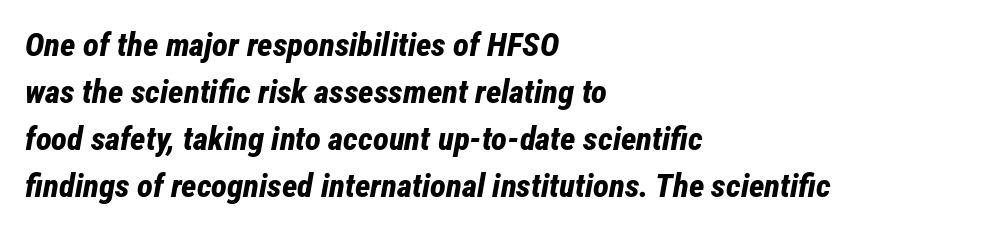
Q: Is the text bold? A: Yes.
Q: Is the text italic (slanted)? A: Yes, it leans right by about 12 degrees.
Q: Is the text underlined? A: No.
Q: How is the paragraph aligned? A: Left-aligned.
Q: Is the spacing between letters normal or unusually wide? A: Normal.
Q: Is the spacing between lines tight, normal or loose? A: Normal.
Q: Width (condensed, normal, or wide)? A: Condensed.
Q: Stroke contrast? A: Low.
Q: x-height? A: Medium.
Q: Monospaced? A: No.
